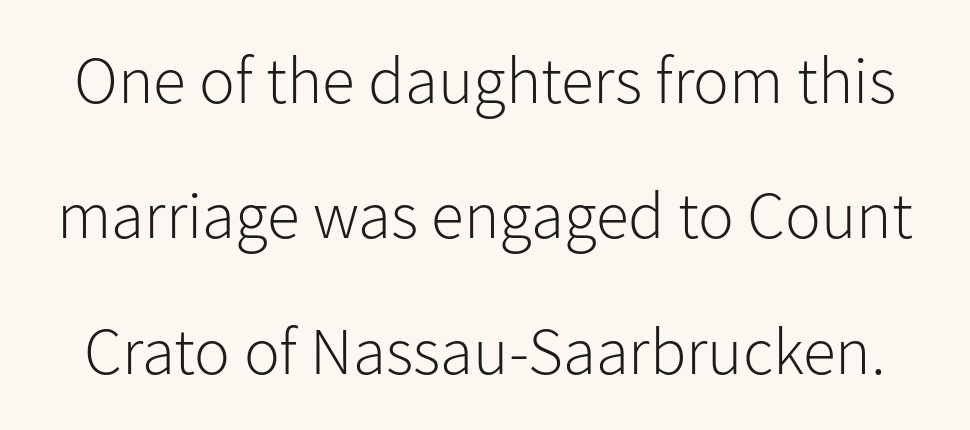
Q: Is the text bold? A: No.
Q: Is the text italic (slanted)? A: No, it is upright.
Q: Is the typeface a serif or a sans-serif typeface? A: Sans-serif.
Q: Is the text underlined? A: No.
Q: Is the spacing between letters normal or unusually wide? A: Normal.
Q: Is the spacing between lines tight, normal or loose? A: Loose.
Q: Width (condensed, normal, or wide)? A: Normal.
Q: Stroke contrast? A: Low.
Q: x-height? A: Medium.
Q: Monospaced? A: No.
